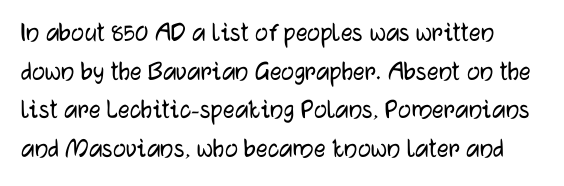
Q: Is the text italic (slanted)? A: No, it is upright.
Q: Is the typeface a serif or a sans-serif typeface? A: Sans-serif.
Q: Is the text underlined? A: No.
Q: Is the spacing between letters normal or unusually wide? A: Normal.
Q: Is the spacing between lines tight, normal or loose? A: Normal.
Q: Width (condensed, normal, or wide)? A: Normal.
Q: Stroke contrast? A: Low.
Q: x-height? A: Medium.
Q: Monospaced? A: No.
